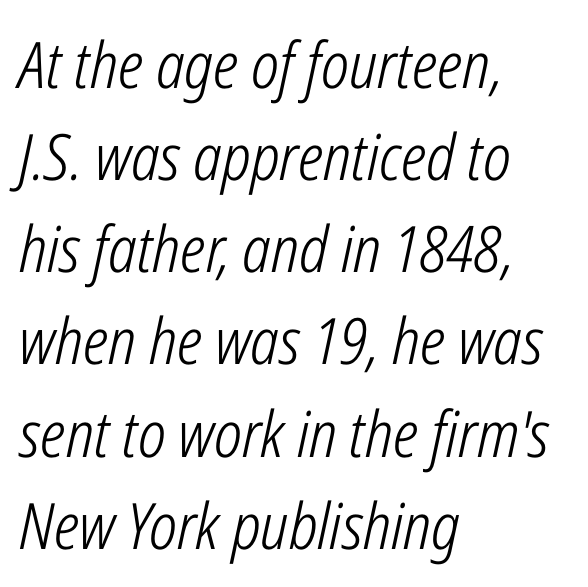
Nobody touched the tracking dial on this one. Rendered with sloped, italic letterforms. A classic flush-left, rag-right setting is used for this passage. Whoever set this chose a conventional vertical rhythm. Weight: regular or lighter.
